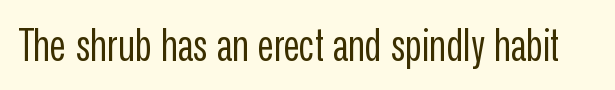
Q: Is the text bold? A: No.
Q: Is the text italic (slanted)? A: No, it is upright.
Q: Is the typeface a serif or a sans-serif typeface? A: Sans-serif.
Q: Is the text underlined? A: No.
Q: Is the spacing between letters normal or unusually wide? A: Normal.
Q: Width (condensed, normal, or wide)? A: Condensed.
Q: Stroke contrast? A: Low.
Q: x-height? A: Medium.
Q: Monospaced? A: No.
